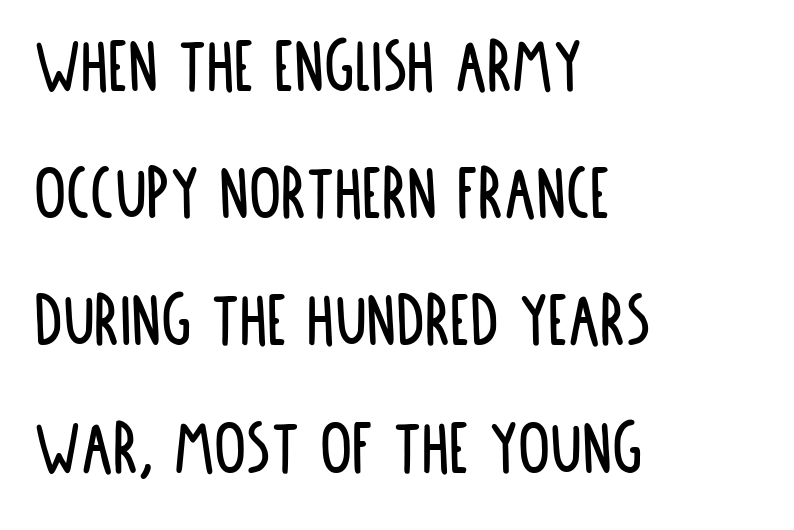
You could call the tracking neutral — neither tight nor loose. A normal amount of white space separates one row of letters from the next. Is this a sans? Yes — the strokes have no serifs. Every character sits straight up, as roman type does.
